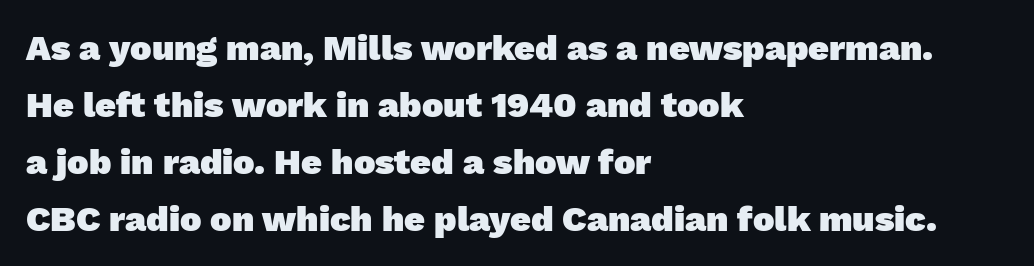
Successive baselines arrive at the customary interval. Chunky letters — that's bold for sure. Every row of glyphs begins at an identical x-position on the left. Check under the words: just untouched page. Examine the stroke ends and you'll find no serifs.
